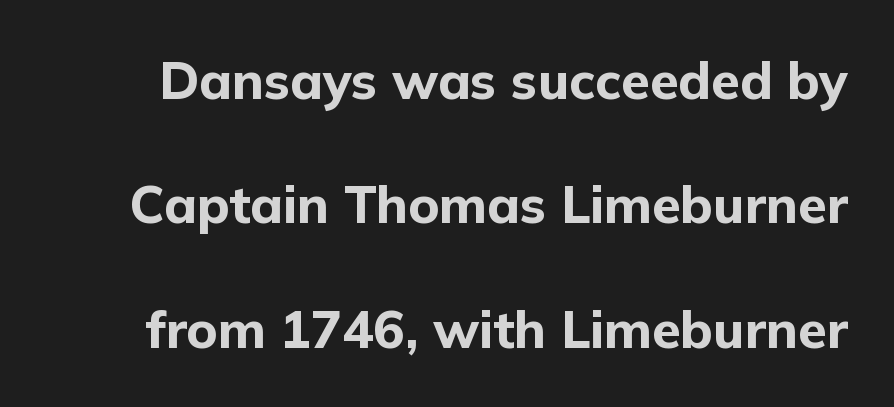
Short note: letters normally spaced. No word sits above an underline. Grotesque or geometric, the face here clearly has no serifs. Each new line begins a long way beneath the previous one.
